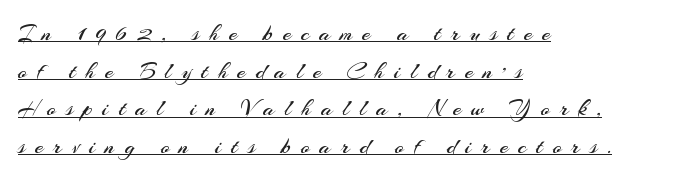
The image shows 24 px text type; set left-aligned, normal line spacing (1.57x), unusually wide letter spacing (+0.41 em), underlined.
